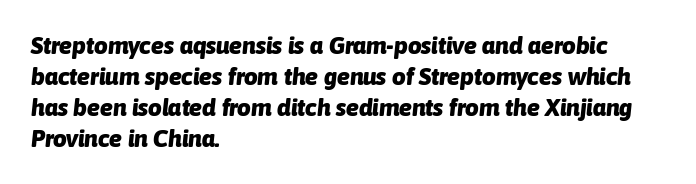
The image shows 24 px bold type, italic (leaning right); set left-aligned, normal line spacing (1.29x), normal letter spacing, not underlined.
